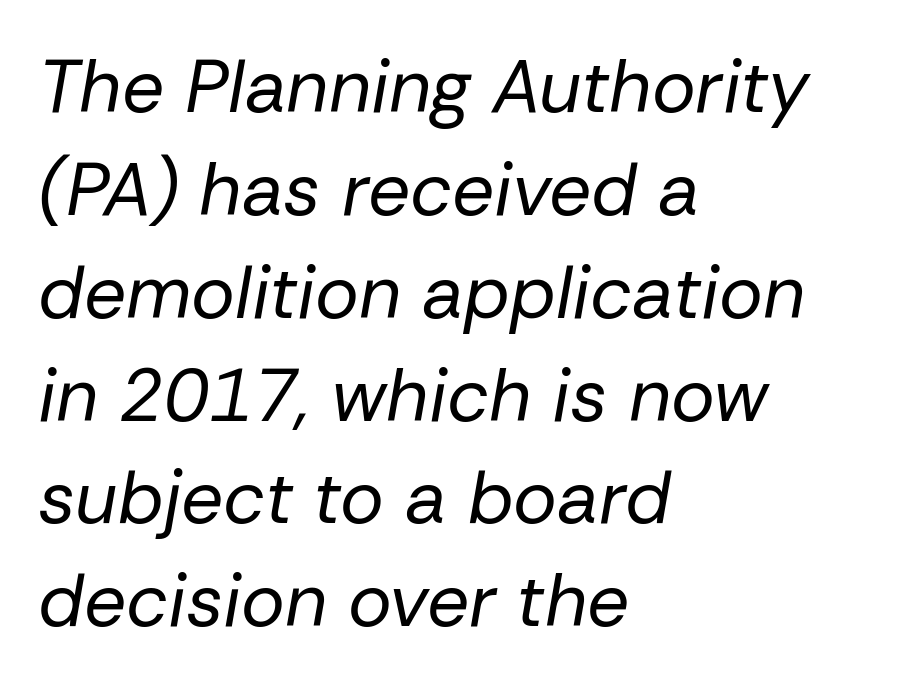
Q: Is the text bold? A: No.
Q: Is the text italic (slanted)? A: Yes, it leans right by about 10 degrees.
Q: Is the text underlined? A: No.
Q: How is the paragraph aligned? A: Left-aligned.
Q: Is the spacing between letters normal or unusually wide? A: Normal.
Q: Is the spacing between lines tight, normal or loose? A: Normal.
Q: Width (condensed, normal, or wide)? A: Normal.
Q: Stroke contrast? A: Low.
Q: x-height? A: Medium.
Q: Monospaced? A: No.
